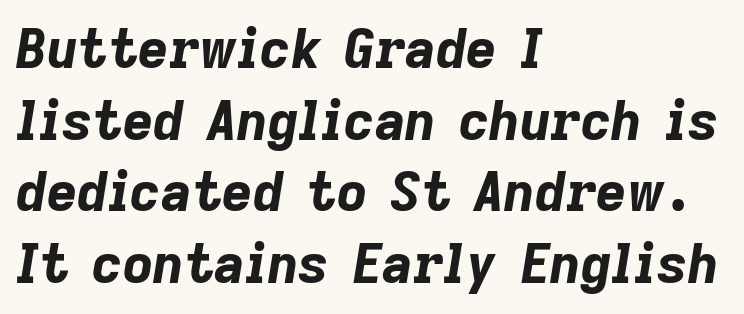
The image shows 53 px bold type, italic (leaning right); set left-aligned, normal line spacing (1.35x), normal letter spacing, not underlined; low stroke contrast and a medium x-height.
